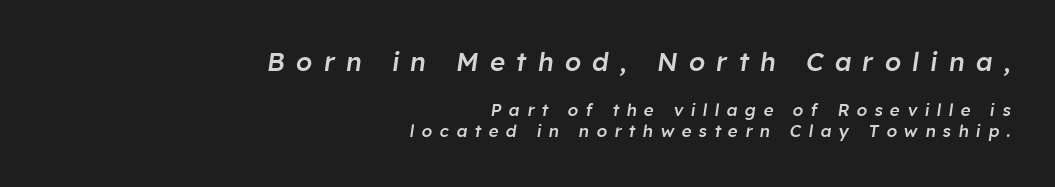
{"italic": "yes", "lean": "right", "slant_degrees": 8, "bold": "semi", "underline": "no", "align": "right", "line_spacing": "normal", "line_spacing_ratio": 1.26, "letter_spacing": "wide", "letter_spacing_em": 0.43, "larger_block": "first", "size_ratio": 1.53, "glyph_px": 26}
